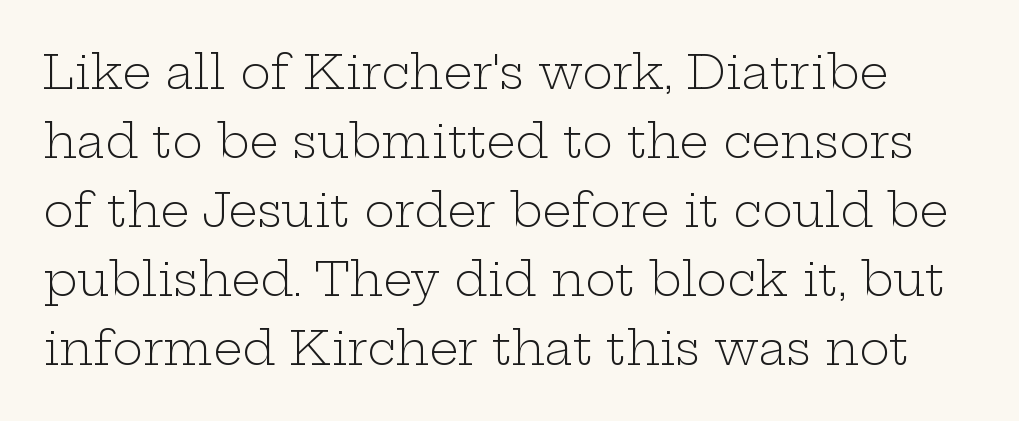
Q: Is the text bold? A: No.
Q: Is the text italic (slanted)? A: No, it is upright.
Q: Is the typeface a serif or a sans-serif typeface? A: Serif.
Q: Is the text underlined? A: No.
Q: Is the spacing between letters normal or unusually wide? A: Normal.
Q: Is the spacing between lines tight, normal or loose? A: Normal.
Q: Width (condensed, normal, or wide)? A: Wide.
Q: Stroke contrast? A: Low.
Q: x-height? A: Medium.
Q: Monospaced? A: No.
